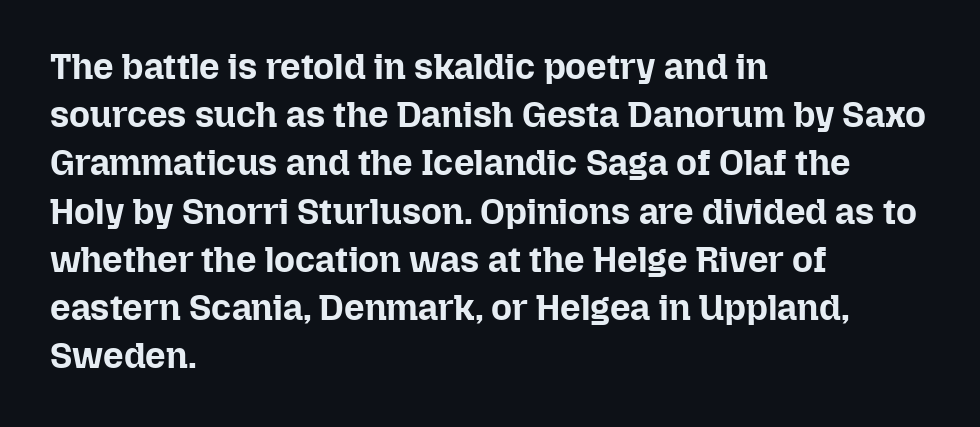
The image shows 36 px bold type, upright; set left-aligned, normal line spacing (1.34x), normal letter spacing, not underlined; low stroke contrast and a medium x-height.
